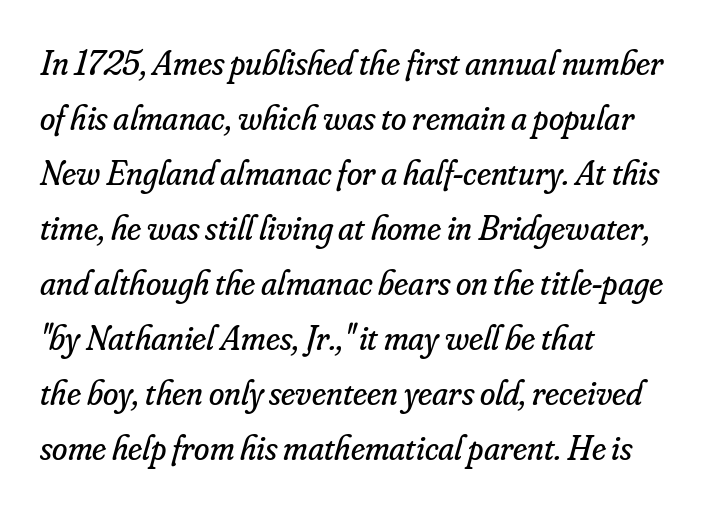
The image shows 35 px regular-weight serif type, italic (leaning right); set left-aligned, normal line spacing (1.57x), normal letter spacing, not underlined; low stroke contrast and a small x-height.
